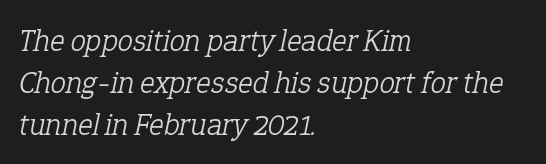
Q: Is the text bold? A: No.
Q: Is the text italic (slanted)? A: Yes, it leans right by about 12 degrees.
Q: Is the typeface a serif or a sans-serif typeface? A: Serif.
Q: Is the text underlined? A: No.
Q: How is the paragraph aligned? A: Left-aligned.
Q: Is the spacing between letters normal or unusually wide? A: Normal.
Q: Is the spacing between lines tight, normal or loose? A: Normal.
Q: Width (condensed, normal, or wide)? A: Normal.
Q: Stroke contrast? A: Low.
Q: x-height? A: Medium.
Q: Monospaced? A: No.
